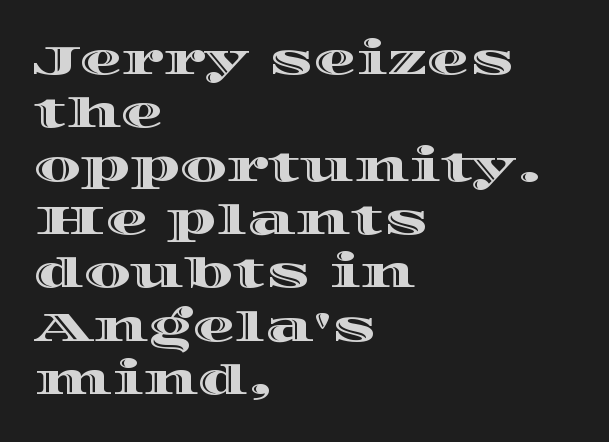
Q: Is the text italic (slanted)? A: No, it is upright.
Q: Is the text underlined? A: No.
Q: How is the paragraph aligned? A: Left-aligned.
Q: Is the spacing between letters normal or unusually wide? A: Normal.
Q: Is the spacing between lines tight, normal or loose? A: Normal.
Q: Width (condensed, normal, or wide)? A: Wide.
Q: x-height? A: Large.
Q: Monospaced? A: No.
